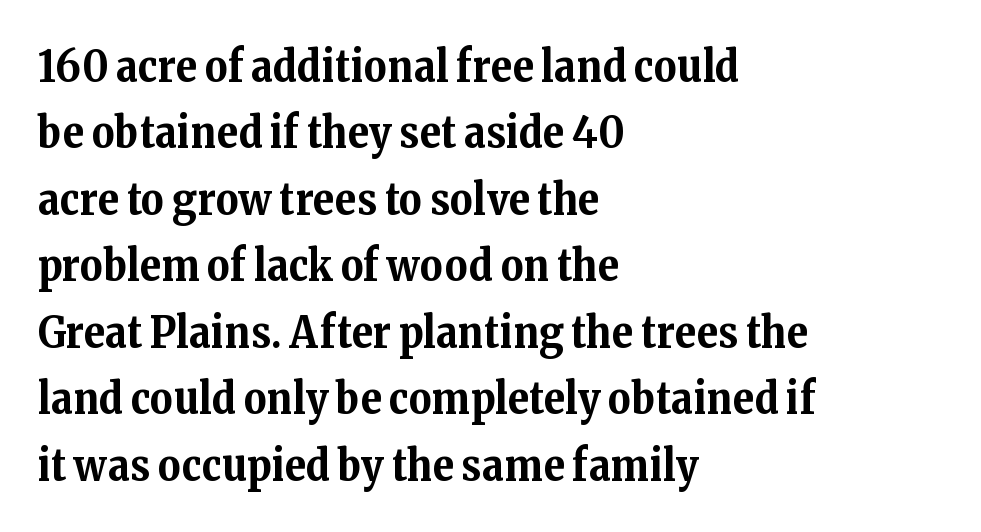
What stands out about the letter spacing? Nothing — it is the standard amount. Line starts are locked; line ends wander. The typesetting leans heavy: a genuine bold. The passage shown is not underscored anywhere. Spacing verdict: proportional, widths tailored to each character. Serif or sans? Serif — the stroke terminals have little feet.
